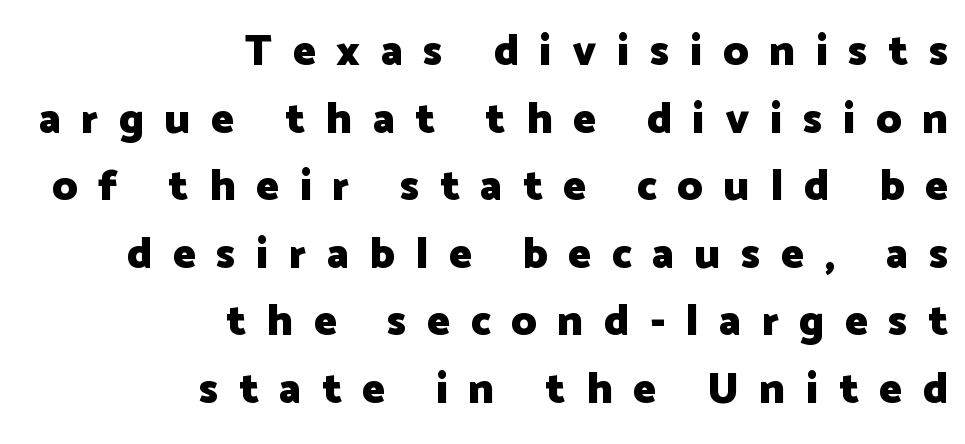
{"serif": "no", "italic": "no", "bold": "yes", "weight": "heavy", "width": "normal", "stroke_contrast": "low", "x_height": "medium", "monospaced": "no", "underline": "no", "align": "right", "line_spacing": "normal", "line_spacing_ratio": 1.57, "letter_spacing": "wide", "letter_spacing_em": 0.48, "glyph_px": 43}
